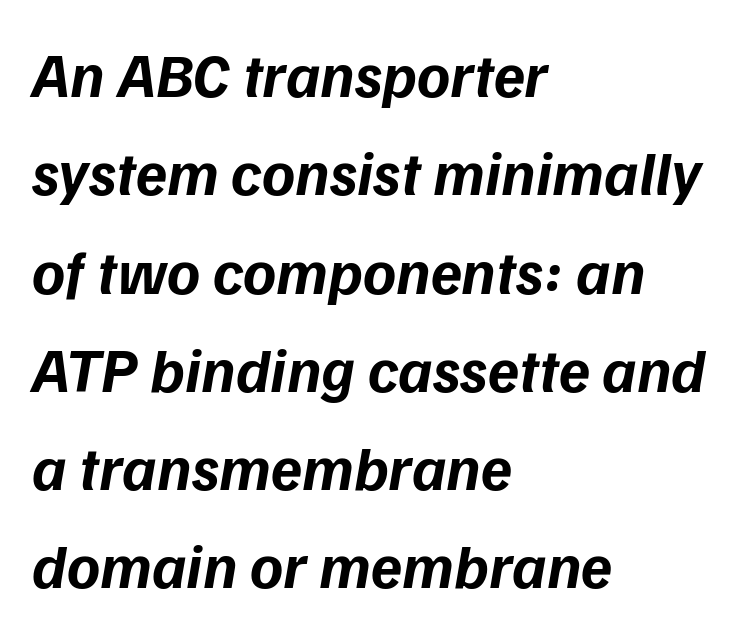
Observe the absence of serifs on each vertical stroke in this sample. Glyph-to-glyph distance matches everyday printed text. A student would call this left alignment; a typographer would say flush left, rag right. The line-height multiplier appears to be the usual default. This sample has the flowing, uneven cadence of proportional lettering. The space beneath each line is pristine and unruled.
